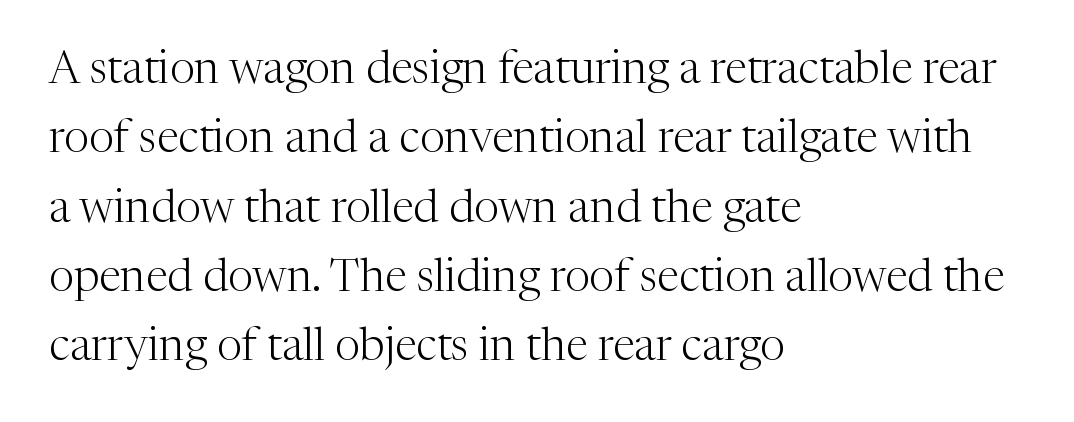
Q: Is the text bold? A: No.
Q: Is the text italic (slanted)? A: No, it is upright.
Q: Is the typeface a serif or a sans-serif typeface? A: Serif.
Q: Is the text underlined? A: No.
Q: How is the paragraph aligned? A: Left-aligned.
Q: Is the spacing between letters normal or unusually wide? A: Normal.
Q: Is the spacing between lines tight, normal or loose? A: Normal.
Q: Width (condensed, normal, or wide)? A: Normal.
Q: Stroke contrast? A: Medium.
Q: x-height? A: Medium.
Q: Monospaced? A: No.
